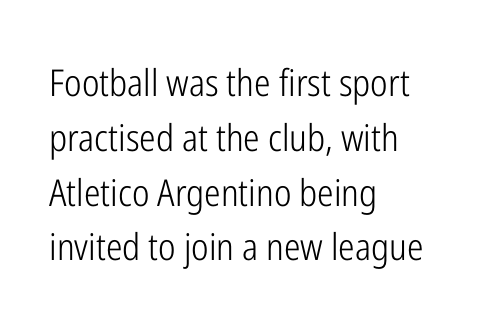
{"serif": "no", "italic": "no", "bold": "no", "weight": "light", "width": "condensed", "stroke_contrast": "low", "x_height": "medium", "monospaced": "no", "underline": "no", "align": "left", "line_spacing": "normal", "line_spacing_ratio": 1.48, "letter_spacing": "normal", "letter_spacing_em": 0.0, "glyph_px": 37}
